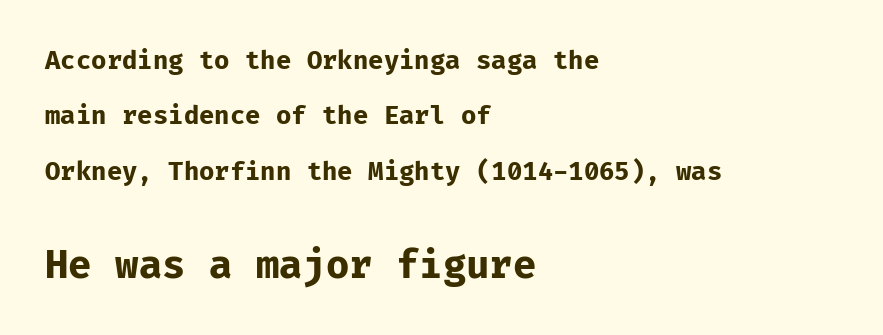
Q: Is the text bold? A: Yes.
Q: Is the text italic (slanted)? A: No, it is upright.
Q: Is the typeface a serif or a sans-serif typeface? A: Sans-serif.
Q: Is the text underlined? A: No.
Q: How is the paragraph aligned? A: Left-aligned.
Q: Is the spacing between letters normal or unusually wide? A: Normal.
Q: Is the spacing between lines tight, normal or loose? A: Loose.
Q: Which block of text is set in a larger size, the first (top) or the second (bottom)? A: The second (bottom) one.
Q: Width (condensed, normal, or wide)? A: Normal.
Q: Stroke contrast? A: Low.
Q: x-height? A: Medium.
Q: Monospaced? A: Yes.
